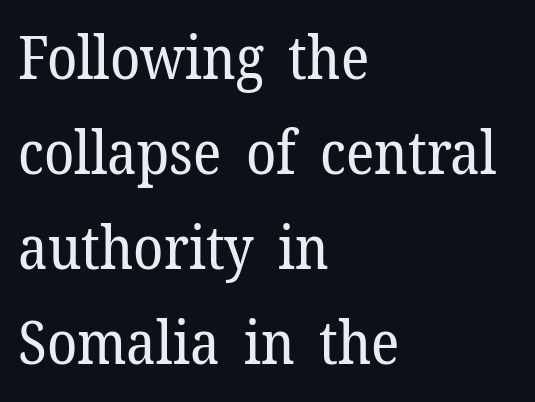
The rag falls on the right side of this text block. These lines are rendered in a variable-pitch font. The tracking reads as untouched default to a designer's eye. Each new line begins a customary step beneath the previous one. The passage shown is not underscored anywhere. The passage shown is not bold in any degree.
